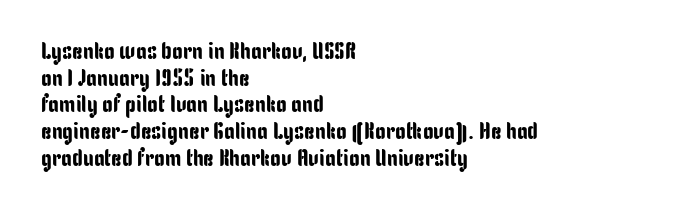
{"italic": "no", "underline": "no", "align": "left", "line_spacing": "tight", "line_spacing_ratio": 1.11, "letter_spacing": "normal", "letter_spacing_em": 0.0, "glyph_px": 24}
